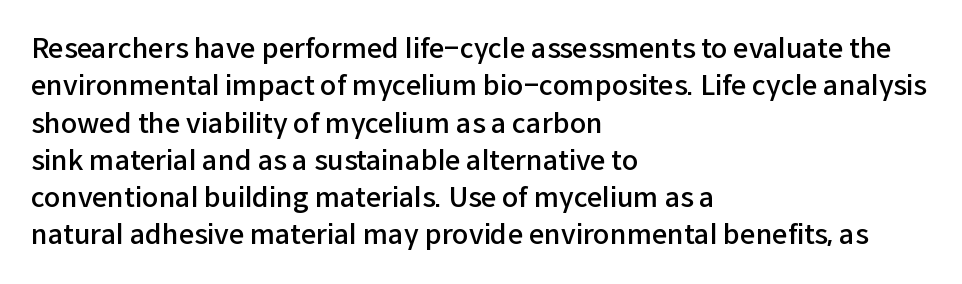
{"italic": "no", "bold": "semi", "underline": "no", "align": "left", "line_spacing": "normal", "line_spacing_ratio": 1.38, "letter_spacing": "normal", "letter_spacing_em": 0.0, "glyph_px": 27}
